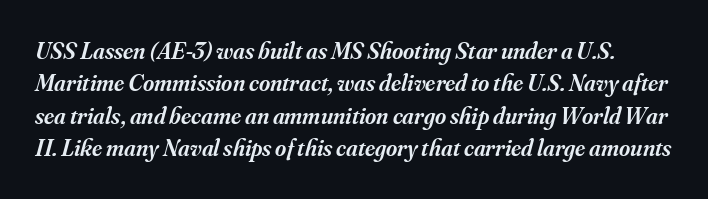
{"italic": "yes", "lean": "right", "slant_degrees": 16, "bold": "semi", "underline": "no", "line_spacing": "normal", "line_spacing_ratio": 1.35, "letter_spacing": "normal", "letter_spacing_em": 0.0, "glyph_px": 24}
